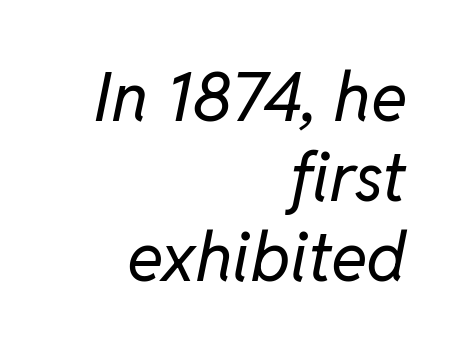
Q: Is the text bold? A: No.
Q: Is the text italic (slanted)? A: Yes, it leans right by about 11 degrees.
Q: Is the text underlined? A: No.
Q: How is the paragraph aligned? A: Right-aligned.
Q: Is the spacing between letters normal or unusually wide? A: Normal.
Q: Width (condensed, normal, or wide)? A: Normal.
Q: Stroke contrast? A: Low.
Q: x-height? A: Medium.
Q: Monospaced? A: No.
